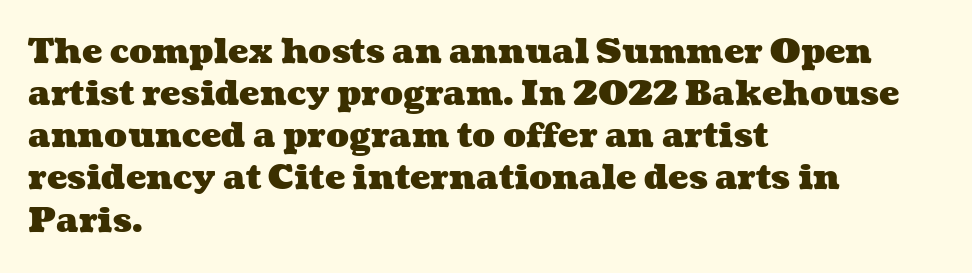
{"bold": "yes", "weight": "heavy", "width": "wide", "stroke_contrast": "medium", "x_height": "medium", "monospaced": "no", "underline": "no", "align": "left", "line_spacing_ratio": 1.24, "letter_spacing": "normal", "letter_spacing_em": 0.0, "glyph_px": 34}
